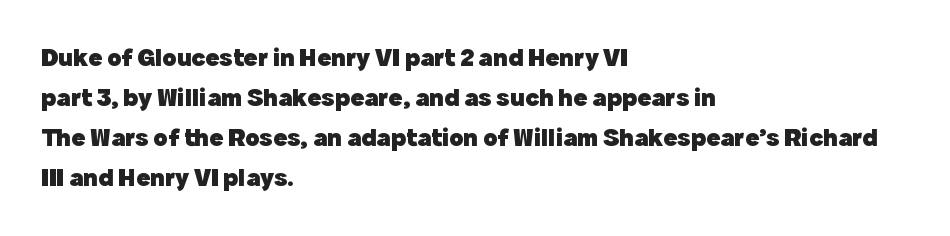
The letterforms sit shoulder to shoulder at normal distance. If you measured baseline to baseline, you'd find a middling distance. The specimen omits any rule beneath the text block's lines. These lines stack with their left ends in a neat column.
